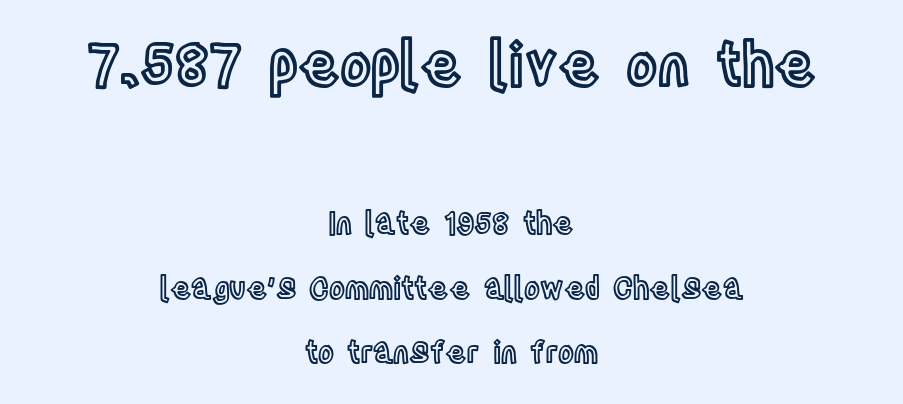
Tracking value appears to be zero — textbook default spacing. Leftover space on each line is divided equally before and after the words. Style check: upright. Just letters on the line, the space beneath them empty. Summary of vertical rhythm: relaxed, with wide interline spacing. A typesetter would call this proportional, since set widths differ per character.
